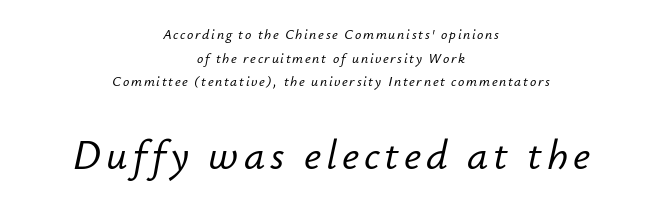
Q: Is the text italic (slanted)? A: Yes, it leans right by about 12 degrees.
Q: Is the text underlined? A: No.
Q: How is the paragraph aligned? A: Centered.
Q: Is the spacing between lines tight, normal or loose? A: Normal.
Q: Which block of text is set in a larger size, the first (top) or the second (bottom)? A: The second (bottom) one.
Q: Width (condensed, normal, or wide)? A: Normal.
Q: Stroke contrast? A: Low.
Q: x-height? A: Small.
Q: Monospaced? A: No.
